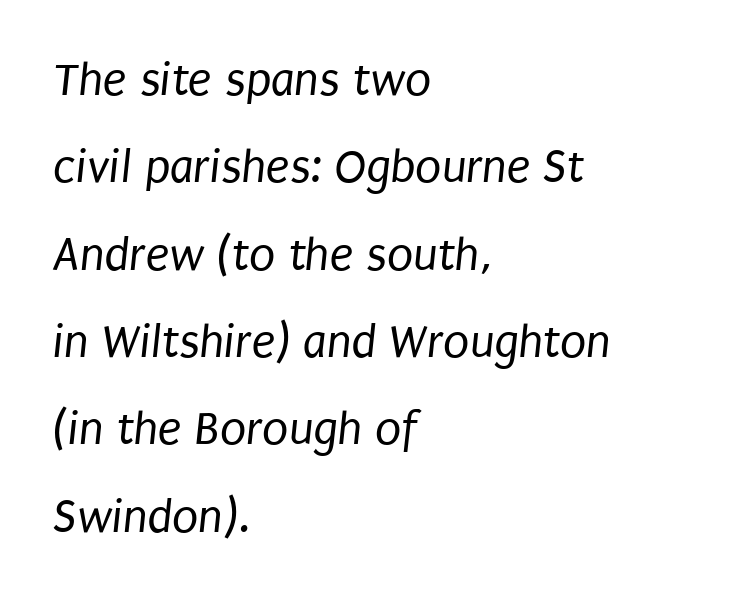
Short note: letters normally spaced. No extra ink here — the face is not bold. Underlining? Definitely not there. Character widths vary here, with narrow letters taking less room than wide ones.
